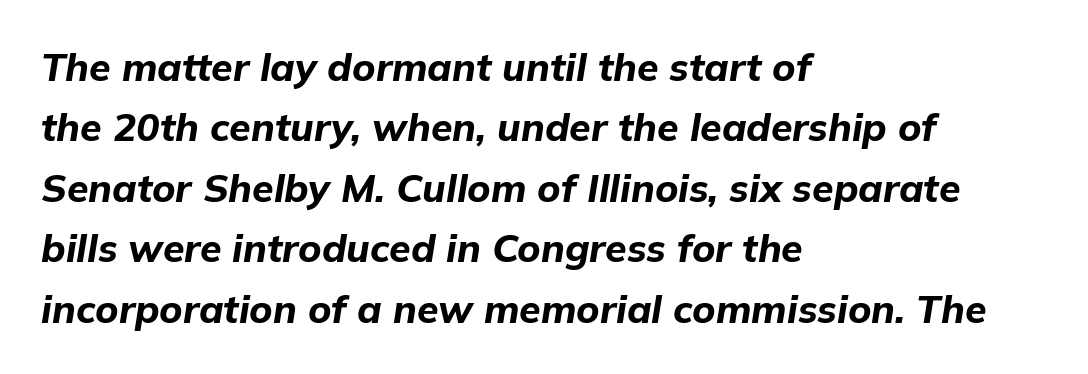
The image shows 39 px bold type, italic (leaning right); set left-aligned, normal line spacing (1.55x), normal letter spacing, not underlined; low stroke contrast and a medium x-height.
